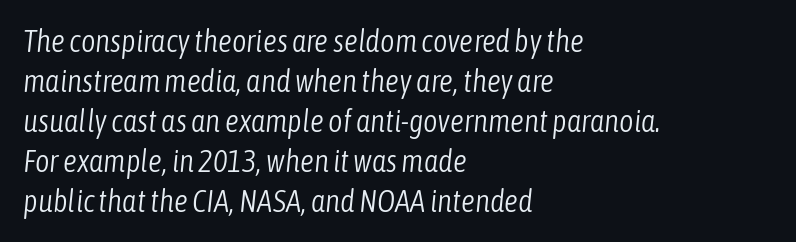
Q: Is the text bold? A: No.
Q: Is the text italic (slanted)? A: Yes, it leans right by about 6 degrees.
Q: Is the text underlined? A: No.
Q: How is the paragraph aligned? A: Left-aligned.
Q: Is the spacing between letters normal or unusually wide? A: Normal.
Q: Is the spacing between lines tight, normal or loose? A: Normal.
Q: Width (condensed, normal, or wide)? A: Condensed.
Q: Stroke contrast? A: Low.
Q: x-height? A: Medium.
Q: Monospaced? A: No.
